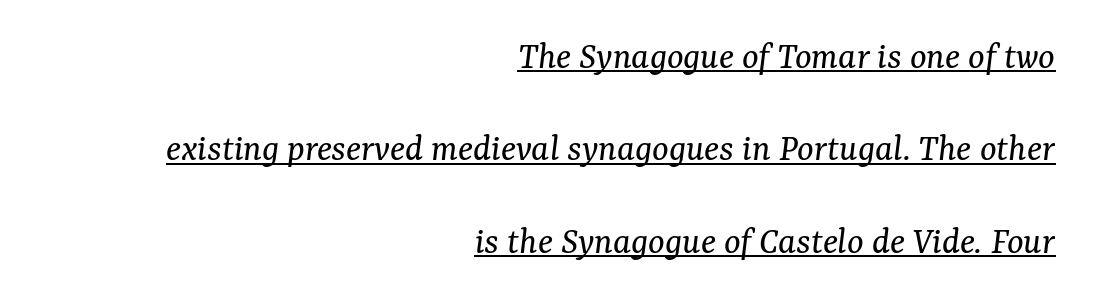
Horizontal alignment here is rightward, an uncommon choice for prose. This rendering features underlined lettering. A light-to-regular cut is what we see here. The font family rendered here belongs to the serif group. When letters slant like this, we call the style italic.
